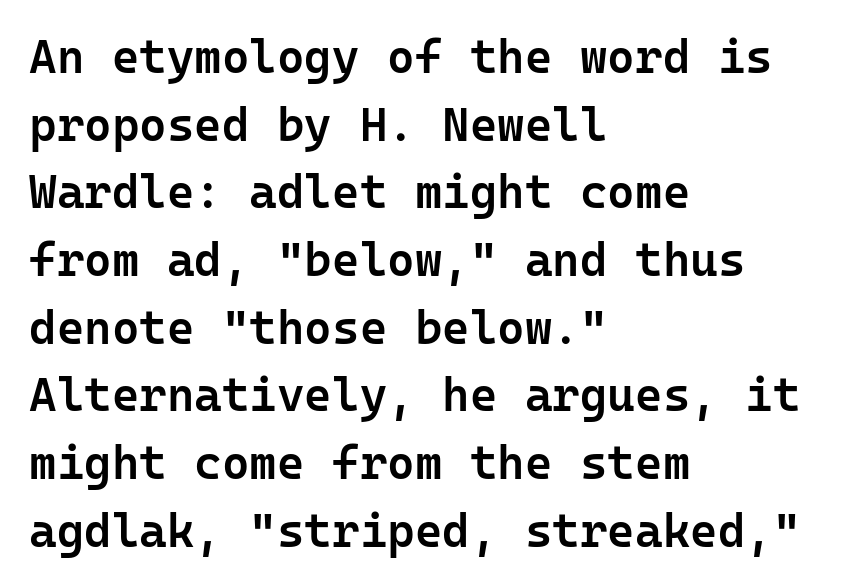
{"serif": "no", "italic": "no", "bold": "semi", "weight": "semibold", "width": "normal", "stroke_contrast": "low", "x_height": "medium", "monospaced": "yes", "underline": "no", "align": "left", "line_spacing": "normal", "line_spacing_ratio": 1.44, "letter_spacing": "normal", "letter_spacing_em": 0.0, "glyph_px": 47}
